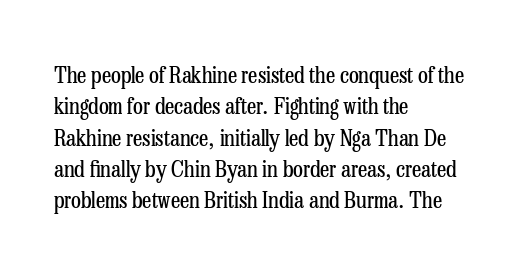
Q: Is the text bold? A: No.
Q: Is the text italic (slanted)? A: No, it is upright.
Q: Is the text underlined? A: No.
Q: How is the paragraph aligned? A: Left-aligned.
Q: Is the spacing between letters normal or unusually wide? A: Normal.
Q: Is the spacing between lines tight, normal or loose? A: Normal.
